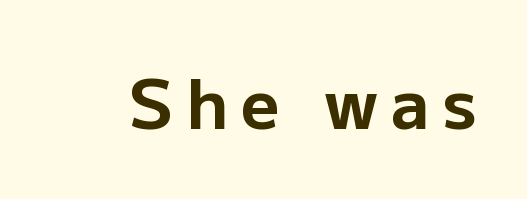
{"serif": "no", "italic": "no", "bold": "yes", "weight": "bold", "width": "normal", "stroke_contrast": "low", "x_height": "medium", "monospaced": "no", "underline": "no", "glyph_px": 68}
